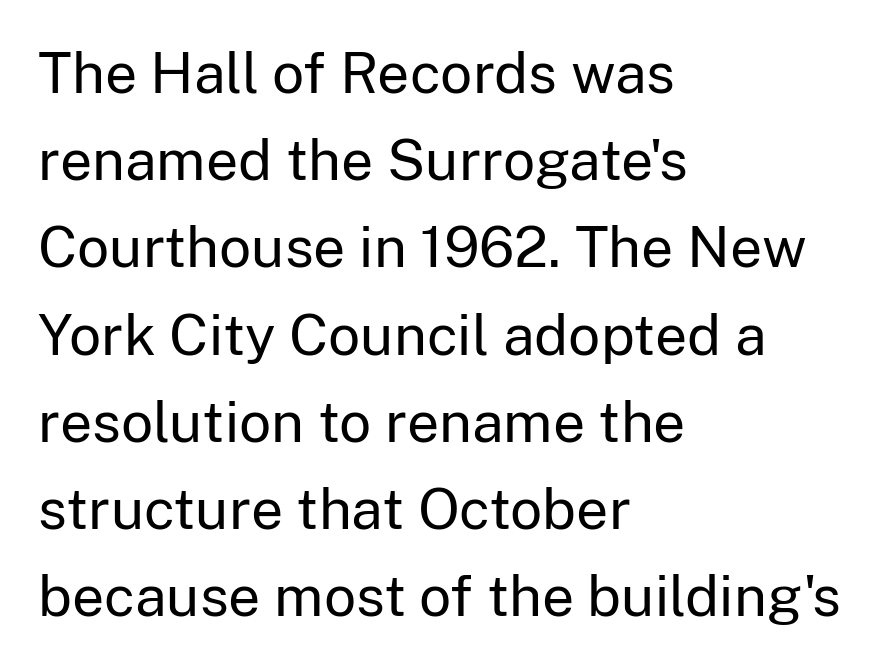
The image shows 57 px regular-weight sans-serif type, upright; set left-aligned, normal line spacing (1.53x), normal letter spacing, not underlined; low stroke contrast and a medium x-height.
